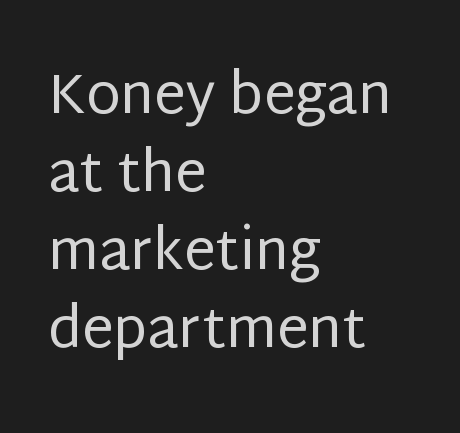
It's the straight-up-and-down kind of type. Whoever set this chose a conventional vertical rhythm. The horizontal fit of the characters is conventional and even. Each letter's strokes conclude bluntly, with no projecting serifs.
